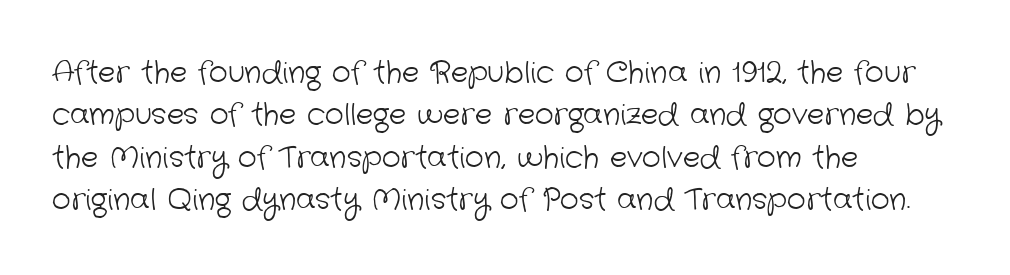
The image shows 29 px light sans-serif type; set left-aligned, normal line spacing (1.46x), normal letter spacing, not underlined; low stroke contrast and a medium x-height.
